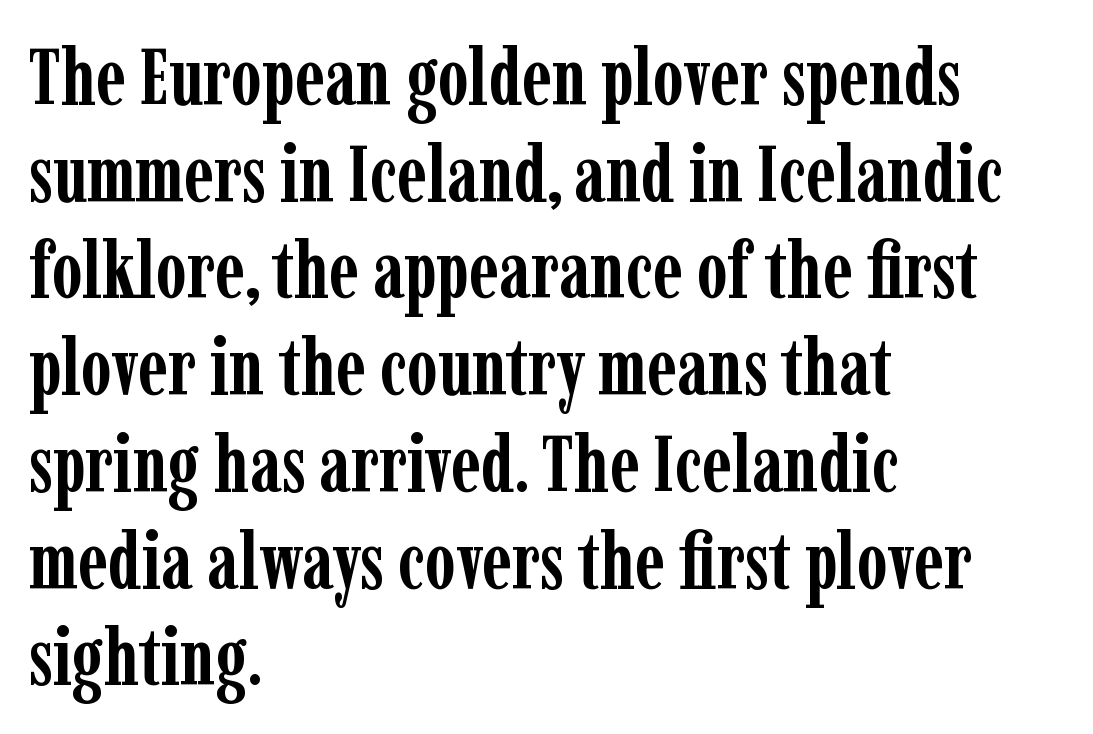
A typesetter would label this face a serif. Observe the ordinary spacing: letters are neighbours, not strangers. The letters are bold, with thick, heavy strokes. Descender tails drop into unmarked territory. This sample has the flowing, uneven cadence of proportional lettering.
